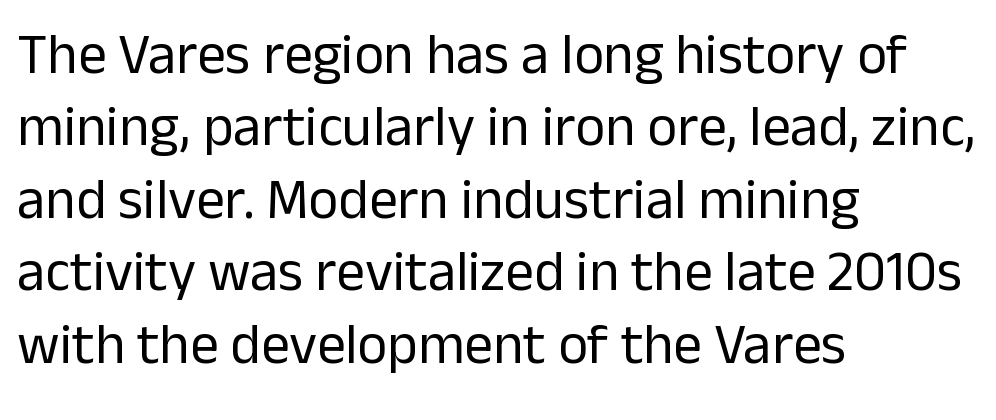
Q: Is the text bold? A: No.
Q: Is the text italic (slanted)? A: No, it is upright.
Q: Is the typeface a serif or a sans-serif typeface? A: Sans-serif.
Q: Is the text underlined? A: No.
Q: How is the paragraph aligned? A: Left-aligned.
Q: Is the spacing between letters normal or unusually wide? A: Normal.
Q: Is the spacing between lines tight, normal or loose? A: Normal.
Q: Width (condensed, normal, or wide)? A: Normal.
Q: Stroke contrast? A: Low.
Q: x-height? A: Medium.
Q: Monospaced? A: No.
